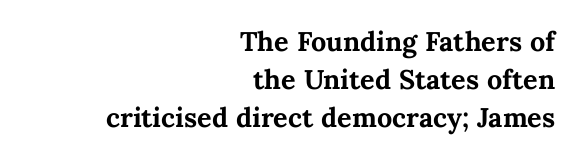
{"italic": "no", "bold": "yes", "underline": "no", "align": "right", "line_spacing": "normal", "line_spacing_ratio": 1.41, "letter_spacing": "normal", "letter_spacing_em": 0.0, "glyph_px": 27}
